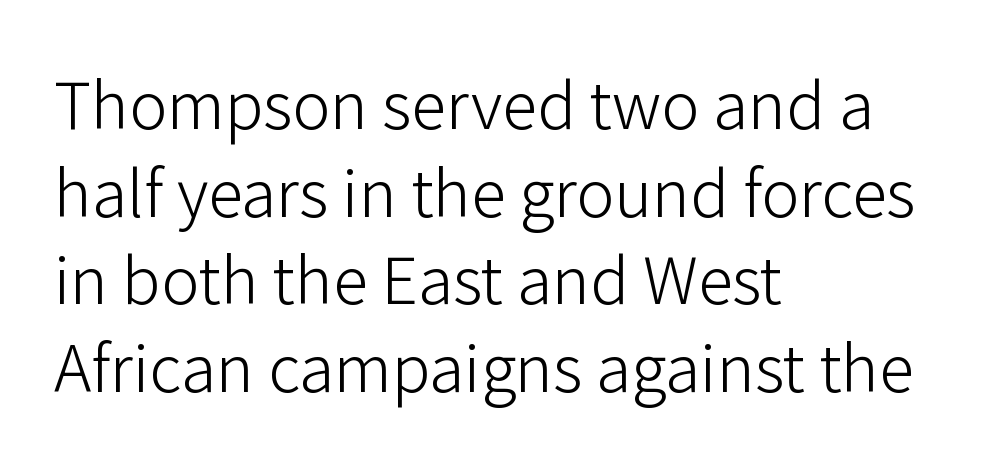
Q: Is the text bold? A: No.
Q: Is the text italic (slanted)? A: No, it is upright.
Q: Is the typeface a serif or a sans-serif typeface? A: Sans-serif.
Q: Is the text underlined? A: No.
Q: How is the paragraph aligned? A: Left-aligned.
Q: Is the spacing between letters normal or unusually wide? A: Normal.
Q: Is the spacing between lines tight, normal or loose? A: Normal.
Q: Width (condensed, normal, or wide)? A: Normal.
Q: Stroke contrast? A: Low.
Q: x-height? A: Medium.
Q: Monospaced? A: No.
